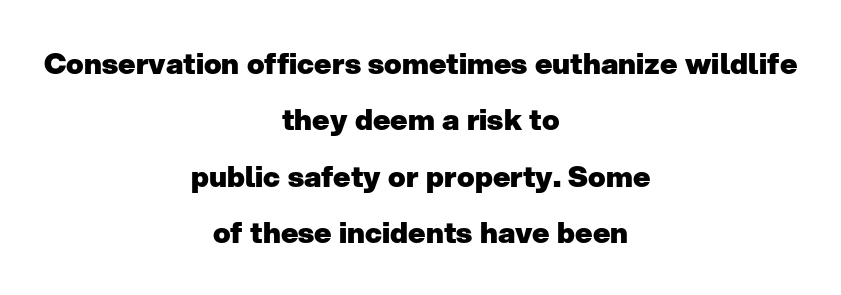
The image shows 29 px heavy sans-serif type, upright; set centered, loose line spacing (1.94x), normal letter spacing, not underlined; low stroke contrast and a medium x-height.
